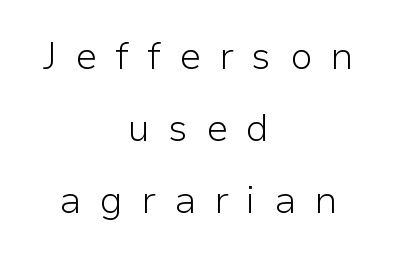
The image shows 37 px light sans-serif type, upright; set centered, loose line spacing (1.95x), unusually wide letter spacing (+0.48 em), not underlined; low stroke contrast and a medium x-height.
